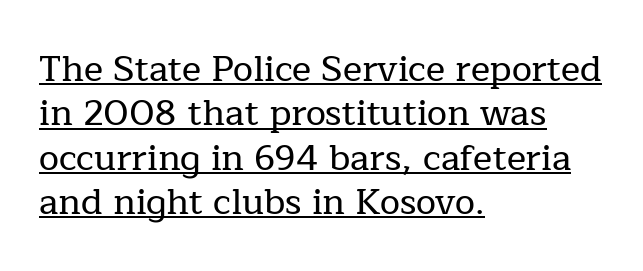
The image shows 36 px serif type, upright; set left-aligned, line spacing 1.23x, normal letter spacing, underlined; low stroke contrast and a medium x-height.
